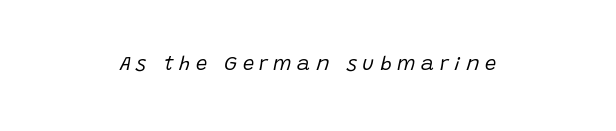
Q: Is the text bold? A: No.
Q: Is the text italic (slanted)? A: Yes, it leans right by about 15 degrees.
Q: Is the text underlined? A: No.
Q: How is the paragraph aligned? A: Centered.
Q: Is the spacing between letters normal or unusually wide? A: Unusually wide.
